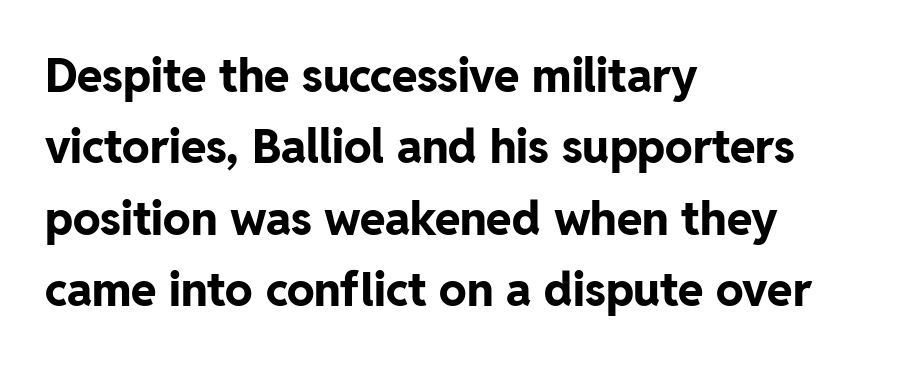
The image shows 46 px bold sans-serif type, upright; set left-aligned, normal line spacing (1.55x), normal letter spacing, not underlined; low stroke contrast and a medium x-height.
